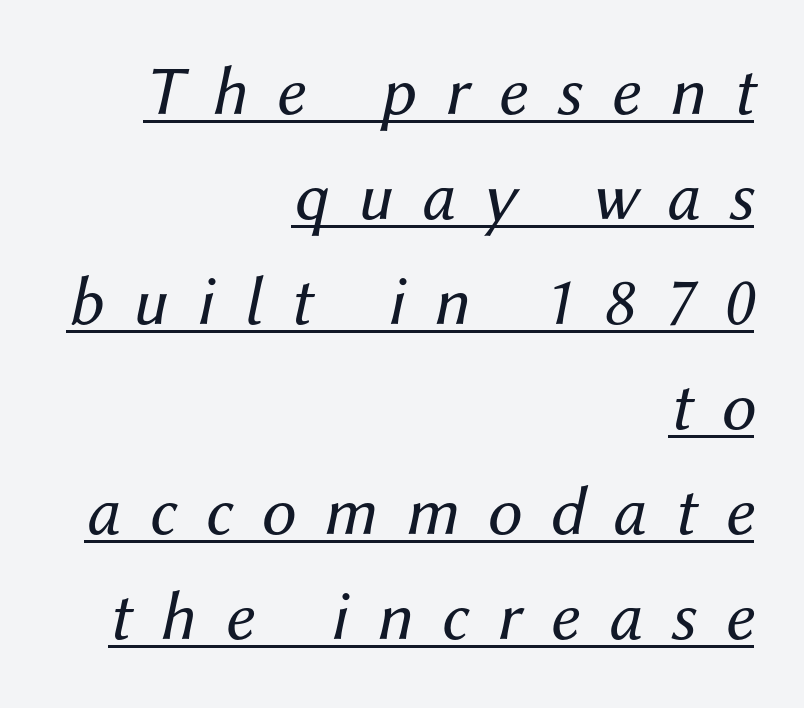
{"italic": "yes", "lean": "right", "slant_degrees": 12, "bold": "no", "weight": "regular", "width": "normal", "stroke_contrast": "medium", "x_height": "medium", "monospaced": "no", "underline": "yes", "align": "right", "line_spacing": "normal", "line_spacing_ratio": 1.5, "letter_spacing": "wide", "letter_spacing_em": 0.41, "glyph_px": 70}
